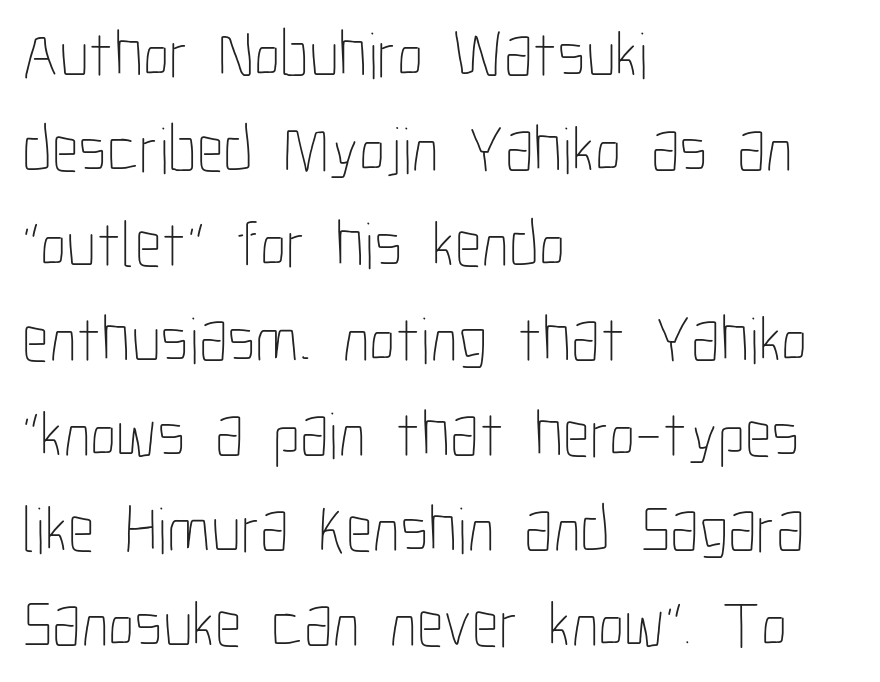
The image shows 66 px thin, condensed type, upright; set left-aligned, normal line spacing (1.44x), normal letter spacing, not underlined; low stroke contrast and a medium x-height.
